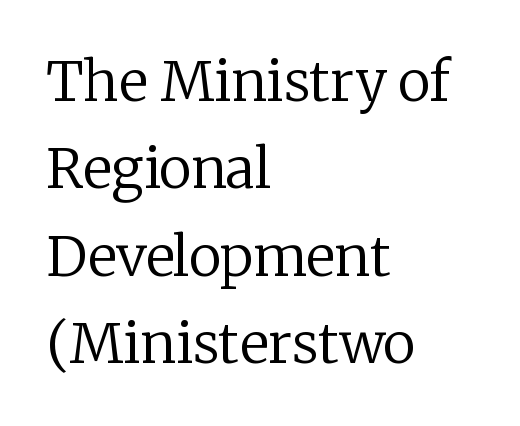
Q: Is the text bold? A: No.
Q: Is the text italic (slanted)? A: No, it is upright.
Q: Is the typeface a serif or a sans-serif typeface? A: Serif.
Q: Is the text underlined? A: No.
Q: How is the paragraph aligned? A: Left-aligned.
Q: Is the spacing between letters normal or unusually wide? A: Normal.
Q: Is the spacing between lines tight, normal or loose? A: Normal.
Q: Width (condensed, normal, or wide)? A: Normal.
Q: Stroke contrast? A: Low.
Q: x-height? A: Medium.
Q: Monospaced? A: No.
